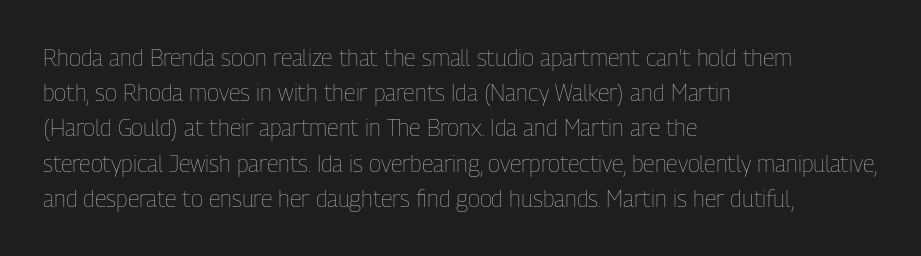
Q: Is the text bold? A: No.
Q: Is the text italic (slanted)? A: No, it is upright.
Q: Is the text underlined? A: No.
Q: How is the paragraph aligned? A: Left-aligned.
Q: Is the spacing between letters normal or unusually wide? A: Normal.
Q: Is the spacing between lines tight, normal or loose? A: Normal.
